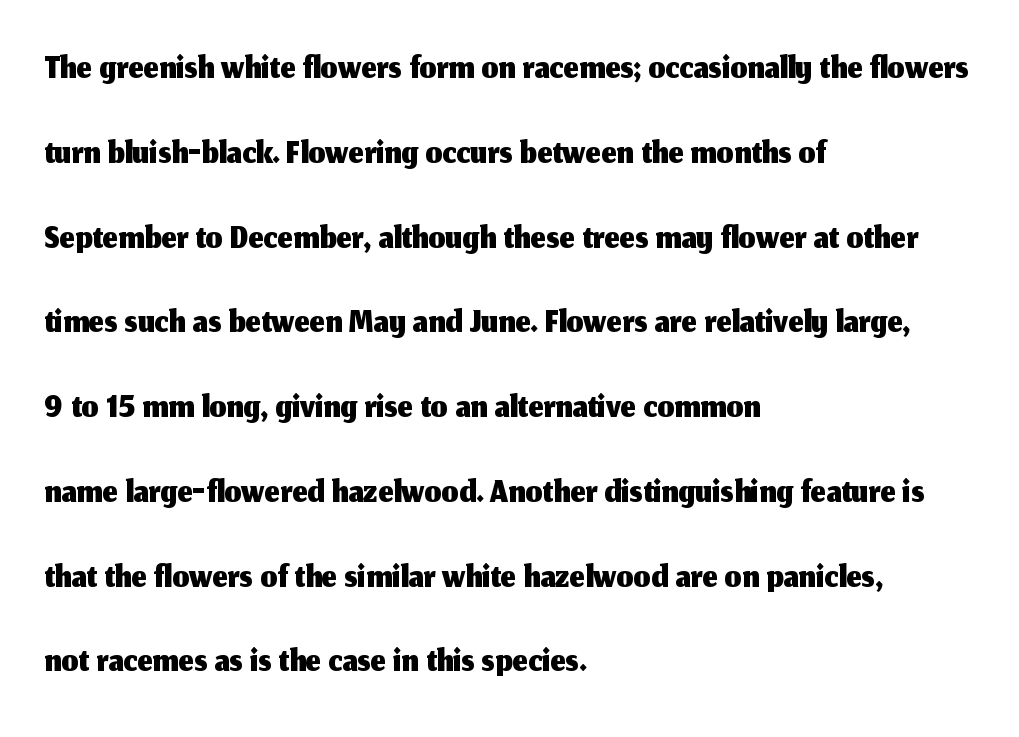
Note the varied advance widths — an 'i' is clearly narrower than an 'm'. Are there feet on the stems? There aren't — it's a sans. Italic? Not at all — the glyphs are vertical. Letters rest on an invisible, unmarked baseline. Alignment: flush left.
